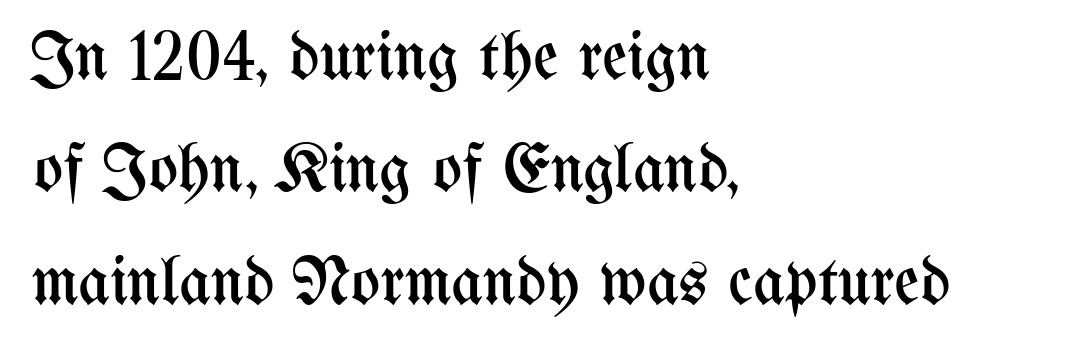
{"italic": "no", "bold": "no", "weight": "regular", "width": "condensed", "stroke_contrast": "medium", "x_height": "medium", "monospaced": "no", "underline": "no", "align": "left", "line_spacing": "normal", "line_spacing_ratio": 1.63, "letter_spacing": "normal", "letter_spacing_em": 0.0, "glyph_px": 69}
